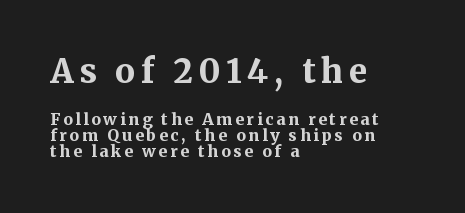
The image shows 33 px bold serif type, upright; set left-aligned, tight line spacing (1.0x), not underlined; the first (top) block is 2.06x larger; medium stroke contrast and a medium x-height.
